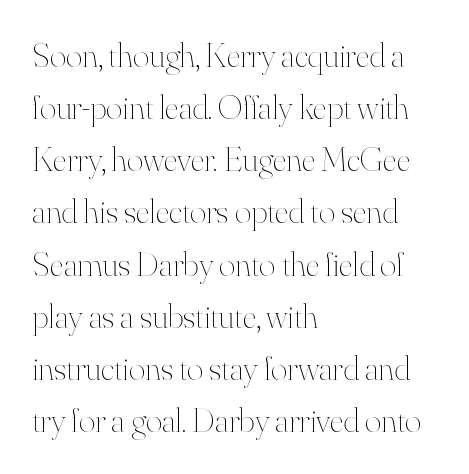
Rule under the text: the space is simply empty. Every stem runs plumb, perpendicular to the baseline. Short and long lines alike share a common starting point at left. Tracking here is standard; glyphs follow each other at the usual distance. These lines are rendered in a variable-pitch font. The letterforms sit at book weight or below.
